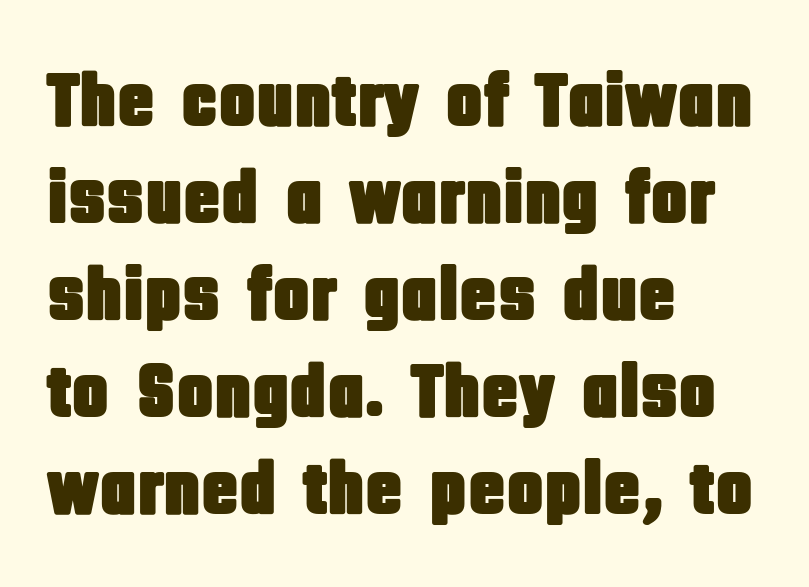
Reading down the block, your eye returns to a fixed left position each line. Each row of text sits above clean, open space. These lines keep a tight, regular rhythm from letter to letter. The typeface chosen for these lines omits serifs. These lines are rendered in a variable-pitch font. The designer left line spacing at the default.
